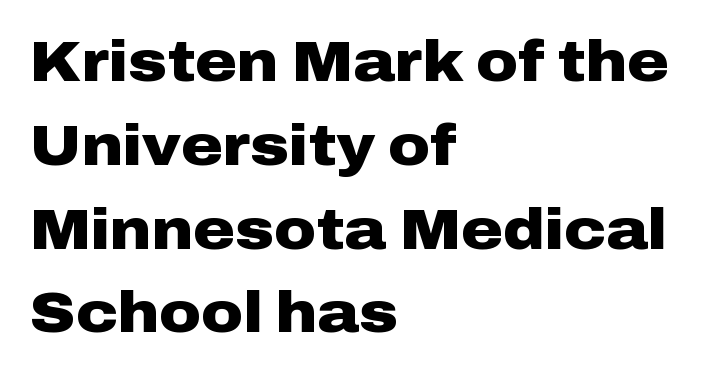
Q: Is the text bold? A: Yes.
Q: Is the text italic (slanted)? A: No, it is upright.
Q: Is the typeface a serif or a sans-serif typeface? A: Sans-serif.
Q: Is the text underlined? A: No.
Q: How is the paragraph aligned? A: Left-aligned.
Q: Is the spacing between letters normal or unusually wide? A: Normal.
Q: Is the spacing between lines tight, normal or loose? A: Normal.
Q: Width (condensed, normal, or wide)? A: Wide.
Q: Stroke contrast? A: Low.
Q: x-height? A: Medium.
Q: Monospaced? A: No.
